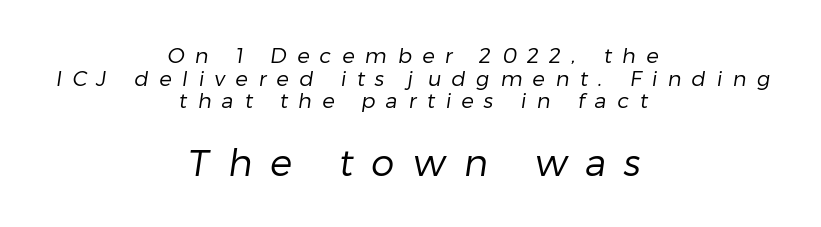
{"serif": "no", "bold": "no", "weight": "regular", "width": "normal", "stroke_contrast": "low", "x_height": "medium", "monospaced": "no", "underline": "no", "align": "center", "line_spacing": "tight", "line_spacing_ratio": 1.08, "letter_spacing": "wide", "letter_spacing_em": 0.5, "larger_block": "second", "size_ratio": 1.76, "glyph_px": 37}
